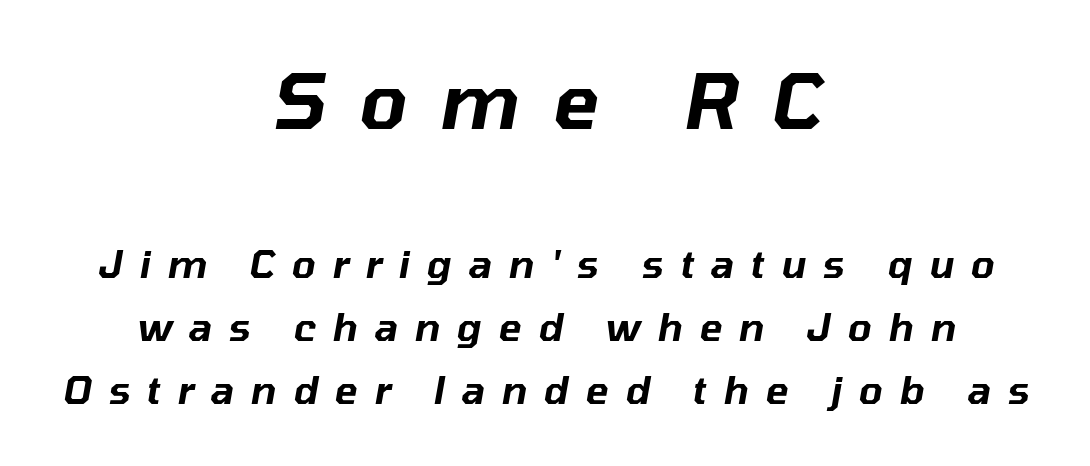
Q: Is the text italic (slanted)? A: Yes, it leans right by about 10 degrees.
Q: Is the text underlined? A: No.
Q: How is the paragraph aligned? A: Centered.
Q: Is the spacing between letters normal or unusually wide? A: Unusually wide.
Q: Is the spacing between lines tight, normal or loose? A: Normal.
Q: Which block of text is set in a larger size, the first (top) or the second (bottom)? A: The first (top) one.
Q: Width (condensed, normal, or wide)? A: Normal.
Q: Stroke contrast? A: Low.
Q: x-height? A: Medium.
Q: Monospaced? A: No.
